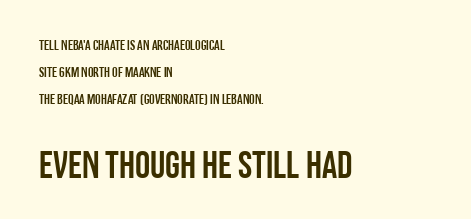
{"serif": "no", "italic": "no", "width": "condensed", "stroke_contrast": "low", "x_height": "large", "monospaced": "no", "underline": "no", "align": "left", "line_spacing": "loose", "line_spacing_ratio": 1.93, "letter_spacing": "normal", "letter_spacing_em": 0.0, "larger_block": "second", "size_ratio": 2.71, "glyph_px": 38}
